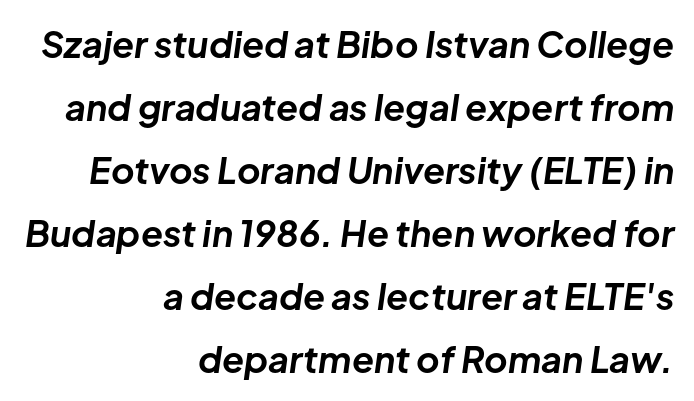
Q: Is the text bold? A: Yes.
Q: Is the text italic (slanted)? A: Yes, it leans right by about 8 degrees.
Q: Is the text underlined? A: No.
Q: How is the paragraph aligned? A: Right-aligned.
Q: Is the spacing between letters normal or unusually wide? A: Normal.
Q: Width (condensed, normal, or wide)? A: Normal.
Q: Stroke contrast? A: Low.
Q: x-height? A: Medium.
Q: Monospaced? A: No.
